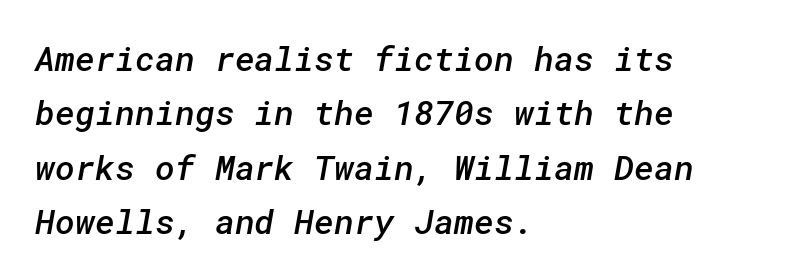
Is there much room between lines? A standard amount, neither cramped nor airy. Horizontal alignment here is leftward, the default for most running prose. Compared with an ordinary text face, these strokes are moderately heavier — a semibold. Words float on clear page, feet unadorned.
